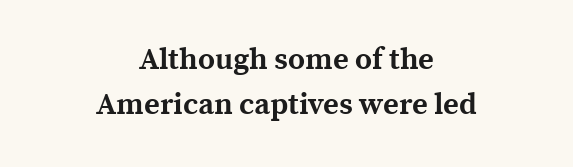
Q: Is the text bold? A: Yes.
Q: Is the text italic (slanted)? A: No, it is upright.
Q: Is the typeface a serif or a sans-serif typeface? A: Serif.
Q: Is the text underlined? A: No.
Q: How is the paragraph aligned? A: Centered.
Q: Is the spacing between letters normal or unusually wide? A: Normal.
Q: Is the spacing between lines tight, normal or loose? A: Normal.
Q: Width (condensed, normal, or wide)? A: Normal.
Q: x-height? A: Medium.
Q: Monospaced? A: No.
